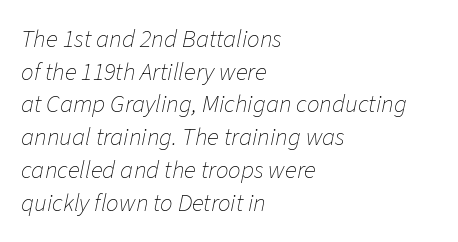
{"italic": "yes", "lean": "right", "slant_degrees": 11, "bold": "no", "underline": "no", "align": "left", "line_spacing": "normal", "line_spacing_ratio": 1.31, "letter_spacing": "normal", "letter_spacing_em": 0.0, "glyph_px": 25}
